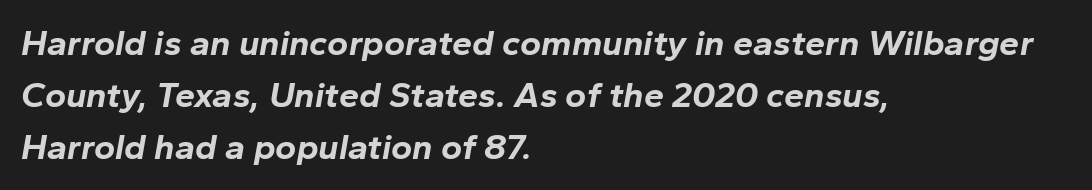
{"italic": "yes", "lean": "right", "slant_degrees": 10, "bold": "yes", "weight": "bold", "width": "normal", "stroke_contrast": "low", "x_height": "medium", "monospaced": "no", "underline": "no", "align": "left", "line_spacing": "normal", "line_spacing_ratio": 1.44, "letter_spacing": "normal", "letter_spacing_em": 0.0, "glyph_px": 36}
